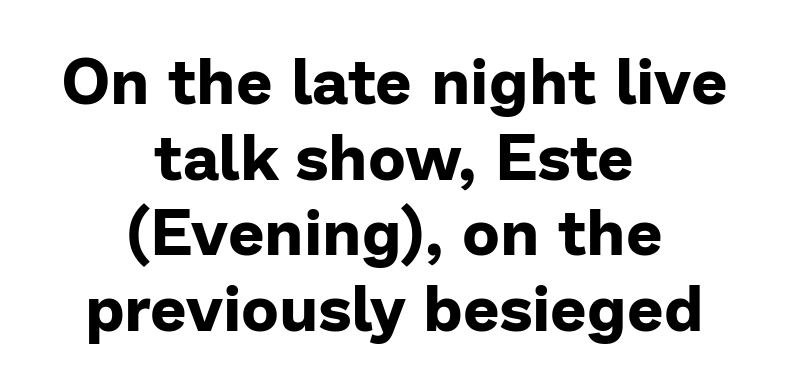
The image shows 64 px bold sans-serif type, upright; set centered, line spacing 1.18x, normal letter spacing, not underlined; low stroke contrast and a medium x-height.
